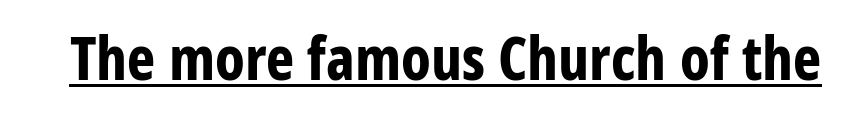
Q: Is the text bold? A: Yes.
Q: Is the text italic (slanted)? A: No, it is upright.
Q: Is the typeface a serif or a sans-serif typeface? A: Sans-serif.
Q: Is the text underlined? A: Yes.
Q: Is the spacing between letters normal or unusually wide? A: Normal.
Q: Width (condensed, normal, or wide)? A: Condensed.
Q: Stroke contrast? A: Low.
Q: x-height? A: Medium.
Q: Monospaced? A: No.
